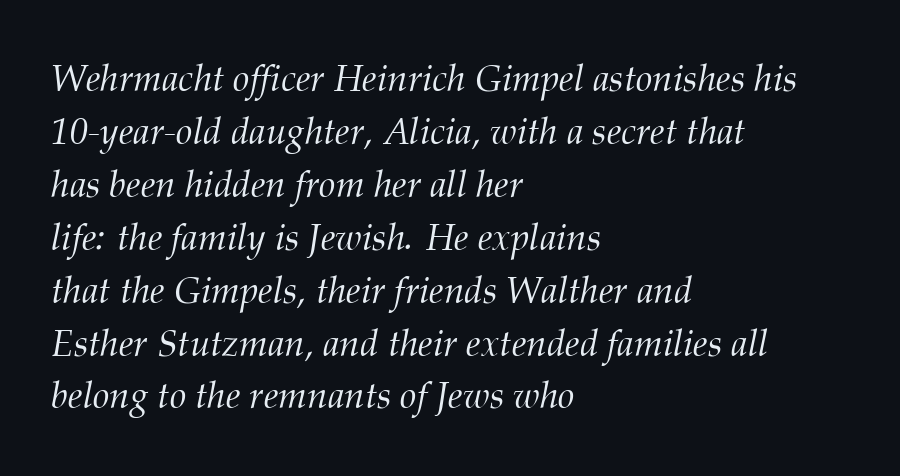
{"serif": "yes", "italic": "yes", "lean": "right", "slant_degrees": 12, "bold": "no", "weight": "light", "width": "normal", "stroke_contrast": "medium", "x_height": "medium", "monospaced": "no", "underline": "no", "align": "left", "line_spacing": "normal", "line_spacing_ratio": 1.43, "letter_spacing": "normal", "letter_spacing_em": 0.0, "glyph_px": 37}
